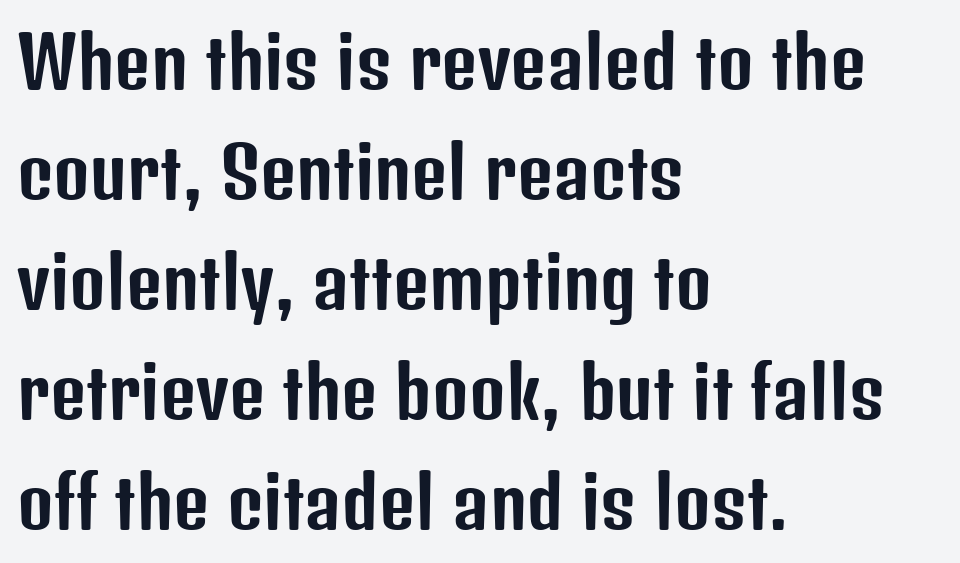
Nothing unusual about the tracking: characters are spaced as the font intends. Check the space under the baseline: it is left empty. Note the varied advance widths — an 'i' is clearly narrower than an 'm'. The type family on display is of the sans-serif kind.
